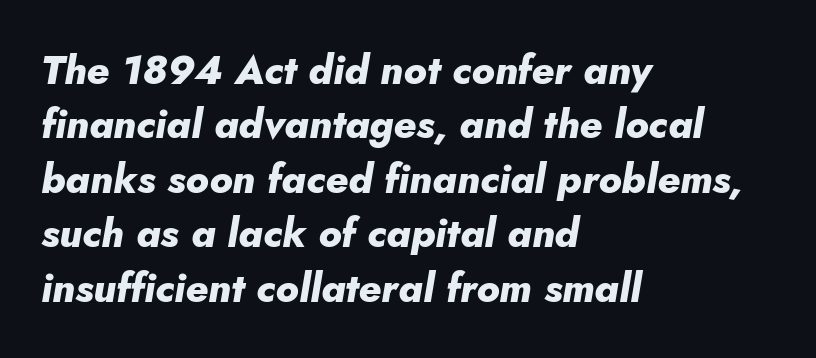
Each letter keeps its own natural width here, so spacing adapts to shape. The passage shown is not underscored anywhere. One-word summary of the alignment: left. You can tell it's italic because the verticals aren't actually vertical. Is the letter spacing exaggerated? No — it looks like the ordinary default.
